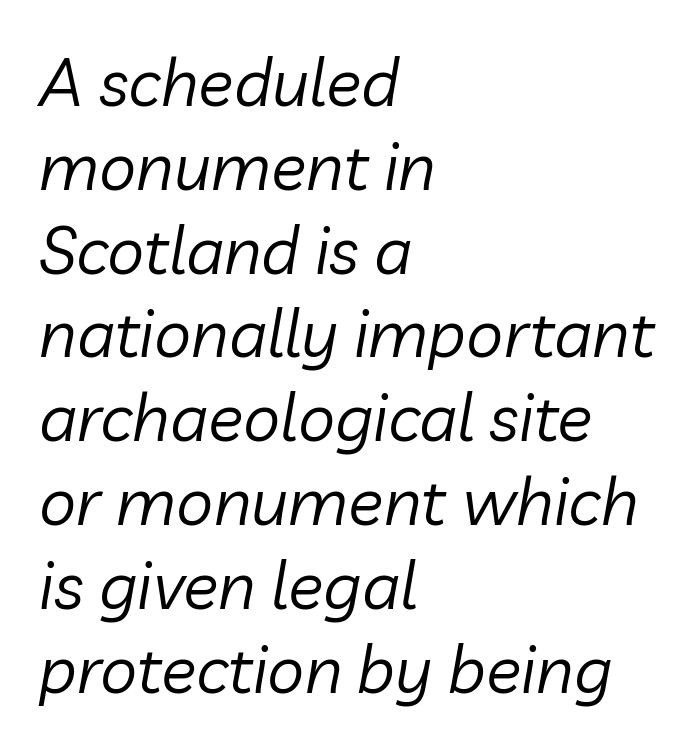
Posture: slanted. Beneath every word, the page is bare. Looks like regular typesetting: each glyph gets only the width it needs. Each word holds together tightly as a unit, with standard inter-letter gaps. Heft: none added — not bold.
